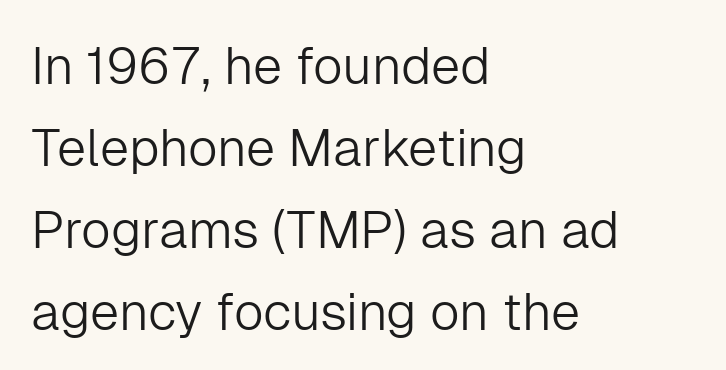
{"serif": "no", "italic": "no", "bold": "no", "weight": "light", "width": "normal", "stroke_contrast": "low", "x_height": "medium", "monospaced": "no", "underline": "no", "align": "left", "line_spacing": "normal", "line_spacing_ratio": 1.58, "letter_spacing": "normal", "letter_spacing_em": 0.0, "glyph_px": 52}
